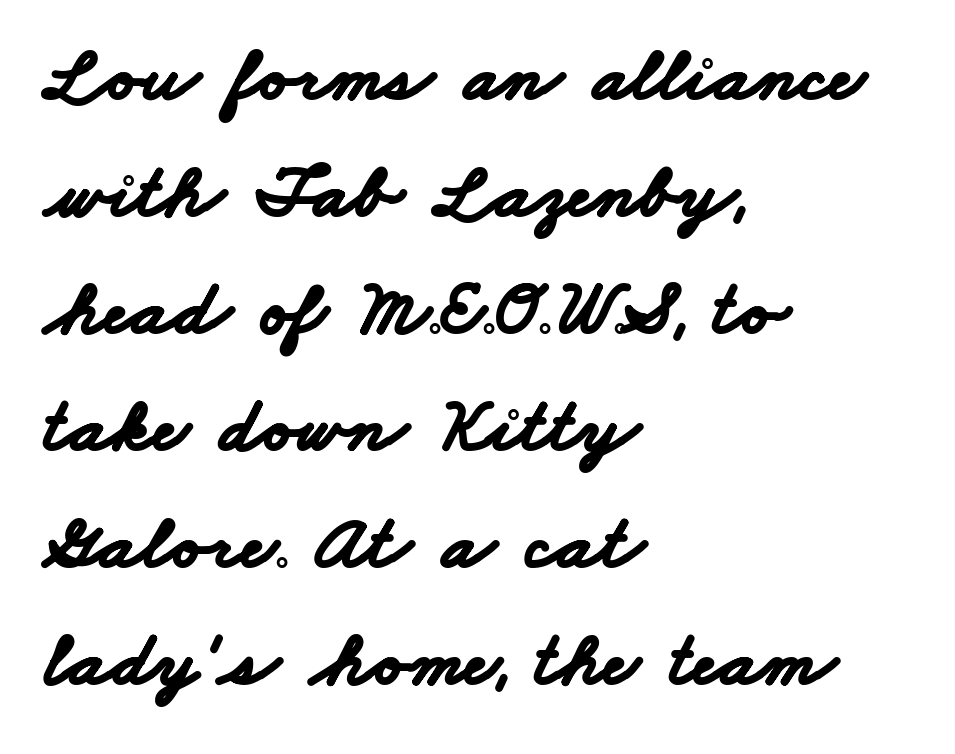
{"serif": "no", "bold": "yes", "weight": "bold", "width": "wide", "stroke_contrast": "low", "x_height": "small", "monospaced": "no", "underline": "no", "align": "left", "line_spacing": "normal", "line_spacing_ratio": 1.5, "letter_spacing": "normal", "letter_spacing_em": 0.0, "glyph_px": 78}
